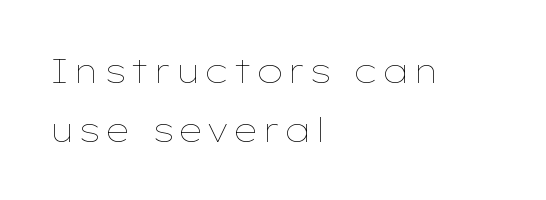
The typeface has the unassuming heft of standard copy or less. Characters remain perfectly vertical along every line. This rendering uses left alignment, leaving the right contour irregular. The space directly below the letters is spotless. You could not count columns in this text — the font is proportionally spaced.
